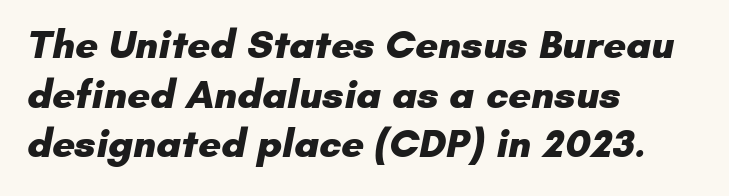
{"serif": "no", "bold": "yes", "weight": "heavy", "width": "normal", "stroke_contrast": "low", "x_height": "small", "monospaced": "no", "underline": "no", "align": "left", "line_spacing_ratio": 1.24, "letter_spacing": "normal", "letter_spacing_em": 0.0, "glyph_px": 40}
